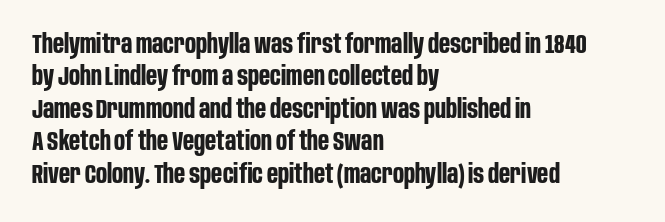
Interline gaps are of average width in this sample. Words float on clear page, feet unadorned. Weight check: bold — yes, fully. These lines were composed using upright roman letters.
